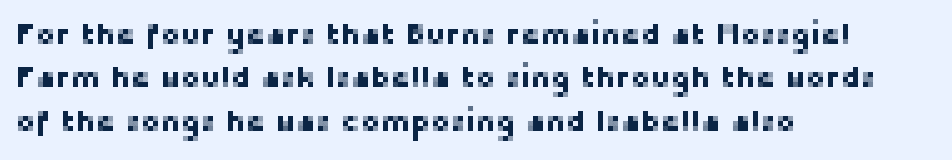
Looks like regular typesetting: each glyph gets only the width it needs. Clear beneath every line of the passage. This sample uses a sans-serif face. The leading is moderate, giving the passage an even texture. Tracking value appears to be zero — textbook default spacing.
